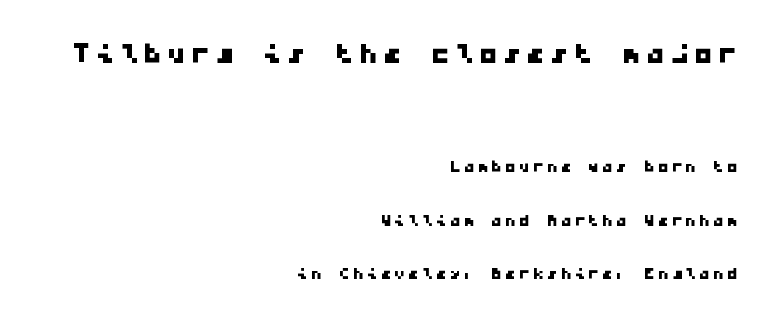
Q: Is the typeface a serif or a sans-serif typeface? A: Sans-serif.
Q: Is the text underlined? A: No.
Q: How is the paragraph aligned? A: Right-aligned.
Q: Is the spacing between lines tight, normal or loose? A: Loose.
Q: Which block of text is set in a larger size, the first (top) or the second (bottom)? A: The first (top) one.
Q: Width (condensed, normal, or wide)? A: Wide.
Q: Stroke contrast? A: Low.
Q: x-height? A: Medium.
Q: Monospaced? A: Yes.
